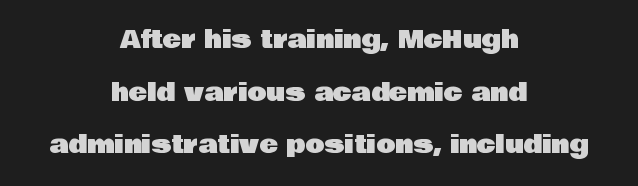
{"italic": "no", "underline": "no", "align": "center", "line_spacing": "loose", "line_spacing_ratio": 2.11, "letter_spacing": "normal", "letter_spacing_em": 0.0, "glyph_px": 25}
